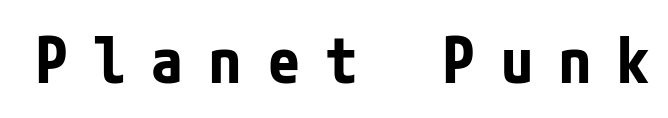
In terms of weight, the rendering is a true, heavy bold. Just letters on the line, the space beneath them empty. You can tell it's not italic because the verticals are truly vertical. Grotesque or geometric, the face here clearly has no serifs. A typesetter would call this heavily tracked-out type.
